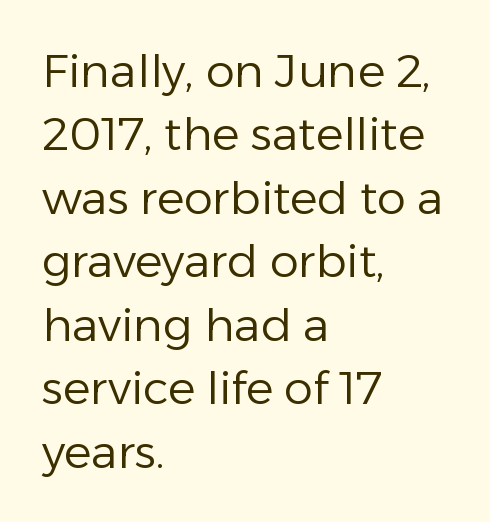
Q: Is the text bold? A: No.
Q: Is the text italic (slanted)? A: No, it is upright.
Q: Is the typeface a serif or a sans-serif typeface? A: Sans-serif.
Q: Is the text underlined? A: No.
Q: How is the paragraph aligned? A: Left-aligned.
Q: Is the spacing between letters normal or unusually wide? A: Normal.
Q: Is the spacing between lines tight, normal or loose? A: Normal.
Q: Width (condensed, normal, or wide)? A: Normal.
Q: Stroke contrast? A: Low.
Q: x-height? A: Medium.
Q: Monospaced? A: No.
